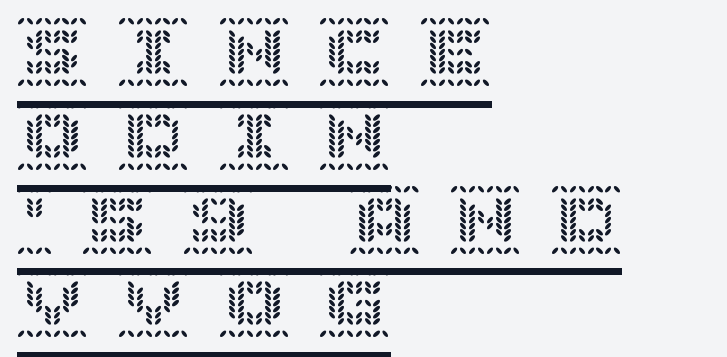
The image shows 71 px text type, upright; set left-aligned, line spacing 1.18x, unusually wide letter spacing (+0.42 em), underlined; a large x-height.
